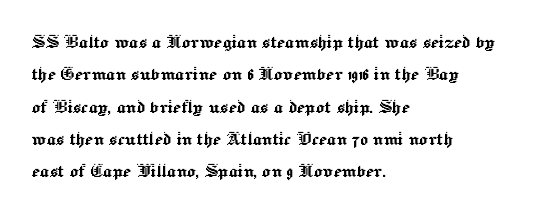
The image shows 22 px text type, upright; set left-aligned, normal line spacing (1.47x), normal letter spacing, not underlined.
